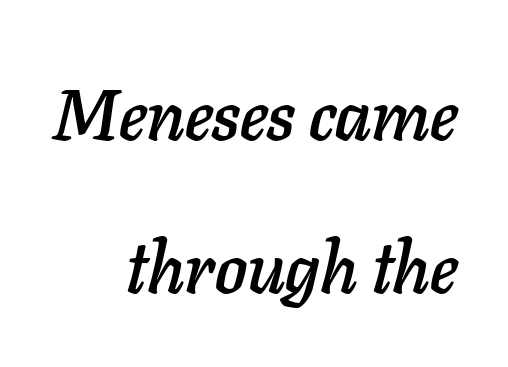
Q: Is the text italic (slanted)? A: Yes, it leans right by about 11 degrees.
Q: Is the text underlined? A: No.
Q: How is the paragraph aligned? A: Right-aligned.
Q: Is the spacing between letters normal or unusually wide? A: Normal.
Q: Is the spacing between lines tight, normal or loose? A: Loose.
Q: Width (condensed, normal, or wide)? A: Normal.
Q: Stroke contrast? A: Low.
Q: x-height? A: Medium.
Q: Monospaced? A: No.
